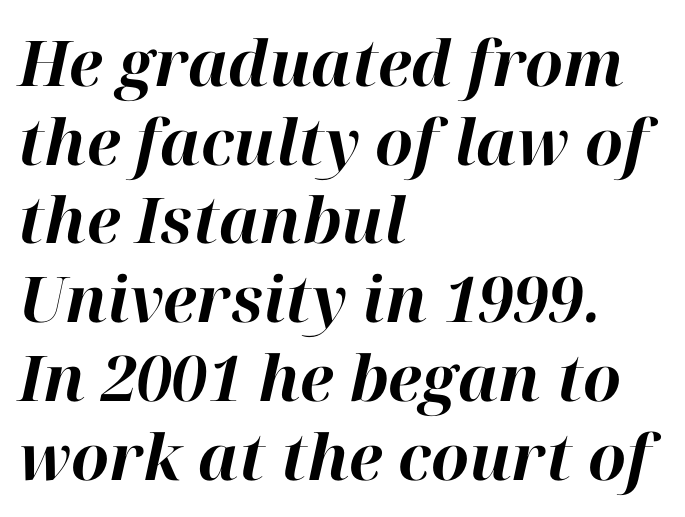
{"italic": "yes", "lean": "right", "slant_degrees": 12, "bold": "yes", "weight": "bold", "width": "normal", "stroke_contrast": "high", "x_height": "medium", "monospaced": "no", "underline": "no", "align": "left", "line_spacing": "normal", "line_spacing_ratio": 1.25, "letter_spacing": "normal", "letter_spacing_em": 0.0, "glyph_px": 63}
